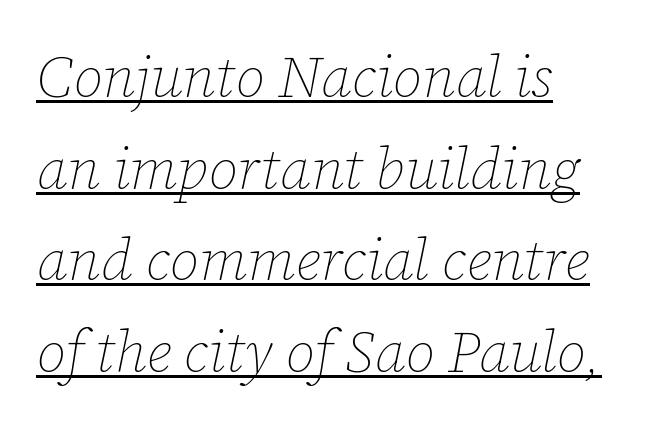
Q: Is the text bold? A: No.
Q: Is the text italic (slanted)? A: Yes, it leans right by about 12 degrees.
Q: Is the text underlined? A: Yes.
Q: How is the paragraph aligned? A: Left-aligned.
Q: Is the spacing between letters normal or unusually wide? A: Normal.
Q: Is the spacing between lines tight, normal or loose? A: Normal.
Q: Width (condensed, normal, or wide)? A: Normal.
Q: Stroke contrast? A: Low.
Q: x-height? A: Medium.
Q: Monospaced? A: No.
